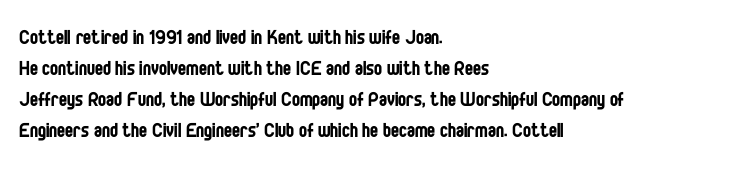
Q: Is the text bold? A: No.
Q: Is the text italic (slanted)? A: No, it is upright.
Q: Is the text underlined? A: No.
Q: How is the paragraph aligned? A: Left-aligned.
Q: Is the spacing between letters normal or unusually wide? A: Normal.
Q: Is the spacing between lines tight, normal or loose? A: Normal.
